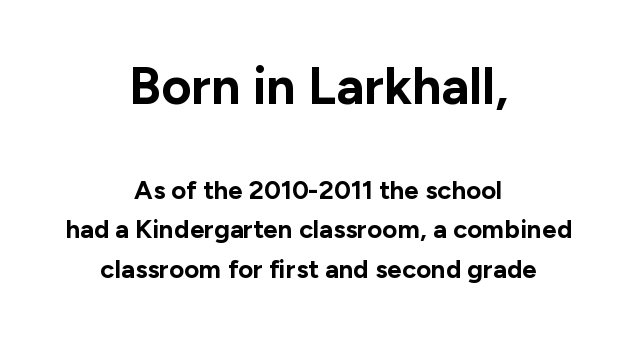
Q: Is the text bold? A: Yes.
Q: Is the text italic (slanted)? A: No, it is upright.
Q: Is the typeface a serif or a sans-serif typeface? A: Sans-serif.
Q: Is the text underlined? A: No.
Q: How is the paragraph aligned? A: Centered.
Q: Is the spacing between letters normal or unusually wide? A: Normal.
Q: Is the spacing between lines tight, normal or loose? A: Normal.
Q: Which block of text is set in a larger size, the first (top) or the second (bottom)? A: The first (top) one.
Q: Width (condensed, normal, or wide)? A: Normal.
Q: Stroke contrast? A: Low.
Q: x-height? A: Medium.
Q: Monospaced? A: No.
